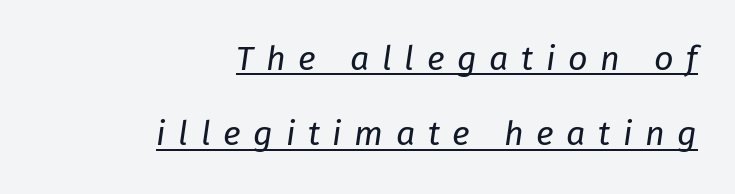
Q: Is the text bold? A: No.
Q: Is the text italic (slanted)? A: Yes, it leans right by about 8 degrees.
Q: Is the text underlined? A: Yes.
Q: How is the paragraph aligned? A: Right-aligned.
Q: Is the spacing between letters normal or unusually wide? A: Unusually wide.
Q: Is the spacing between lines tight, normal or loose? A: Loose.
Q: Width (condensed, normal, or wide)? A: Normal.
Q: Stroke contrast? A: Low.
Q: x-height? A: Medium.
Q: Monospaced? A: No.
